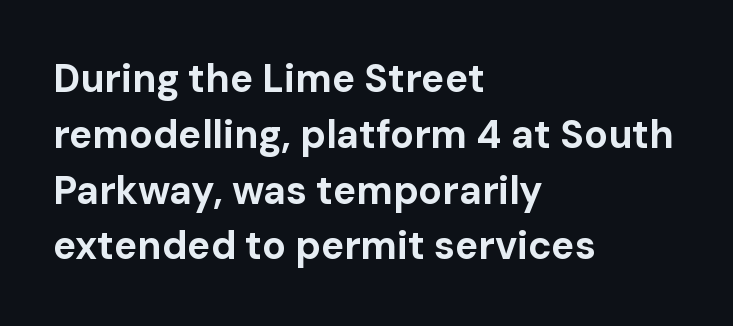
The image shows 39 px bold sans-serif type, upright; set left-aligned, normal line spacing (1.43x), normal letter spacing, not underlined; low stroke contrast and a medium x-height.
